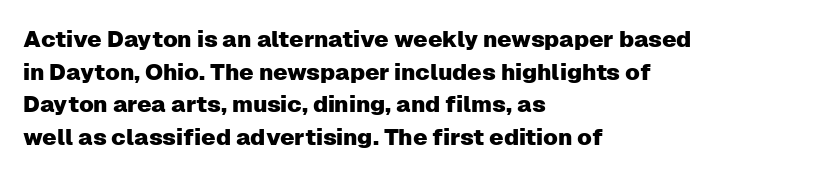
{"italic": "no", "underline": "no", "align": "left", "line_spacing": "normal", "line_spacing_ratio": 1.42, "letter_spacing": "normal", "letter_spacing_em": 0.0, "glyph_px": 23}
